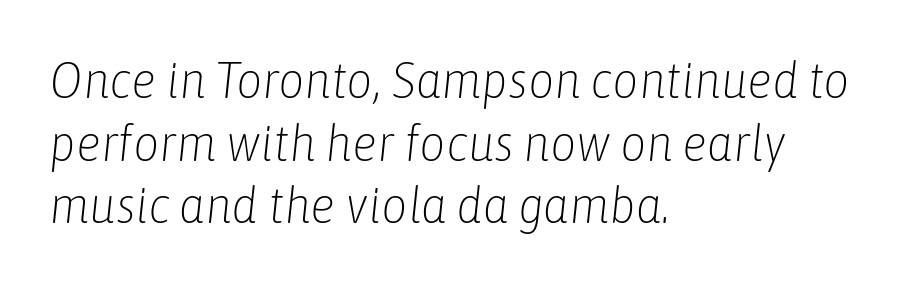
Think of a printed novel: that variable character pitch is what you see here. If you drew a line through each stem, it would be angled. Caption: face not bold, strokes unweighted. In terms of letterspacing, this is plain default setting. Quick note: underline off.
